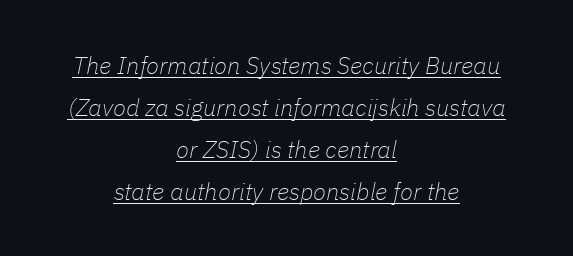
Q: Is the text bold? A: No.
Q: Is the text italic (slanted)? A: Yes, it leans right by about 11 degrees.
Q: Is the text underlined? A: Yes.
Q: How is the paragraph aligned? A: Centered.
Q: Is the spacing between letters normal or unusually wide? A: Normal.
